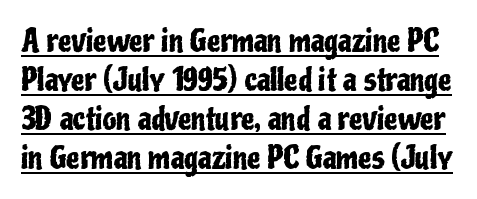
The image shows 30 px condensed sans-serif type, upright; set normal line spacing (1.3x), normal letter spacing, underlined; low stroke contrast and a medium x-height.
